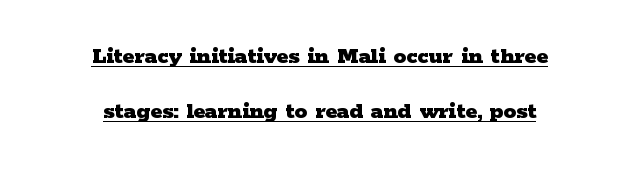
The image shows 25 px bold type, upright; set centered, loose line spacing (2.21x), normal letter spacing, underlined.
